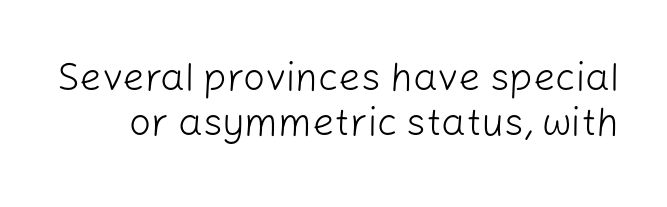
{"serif": "no", "italic": "no", "bold": "no", "weight": "light", "width": "normal", "stroke_contrast": "low", "x_height": "medium", "monospaced": "no", "underline": "no", "line_spacing_ratio": 1.16, "letter_spacing": "normal", "letter_spacing_em": 0.0, "glyph_px": 39}
